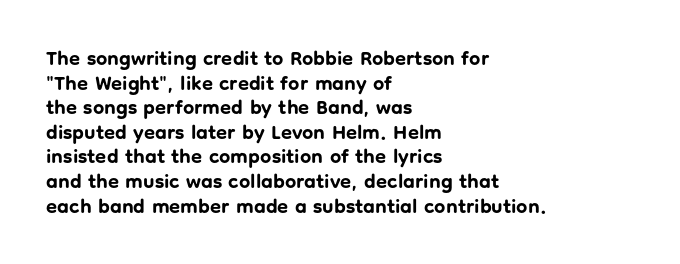
The image shows 20 px bold type, upright; set left-aligned, line spacing 1.23x, normal letter spacing, not underlined.
